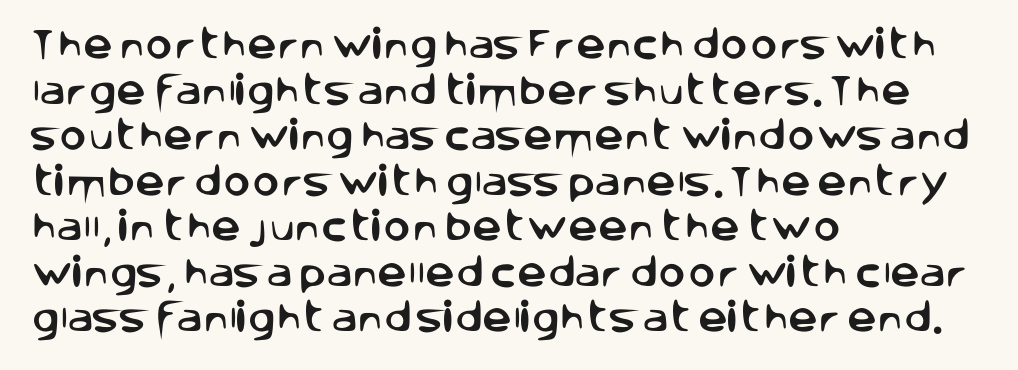
{"serif": "no", "italic": "no", "width": "normal", "stroke_contrast": "low", "x_height": "large", "monospaced": "no", "underline": "no", "align": "left", "line_spacing": "normal", "line_spacing_ratio": 1.38, "letter_spacing": "normal", "letter_spacing_em": 0.0, "glyph_px": 33}
